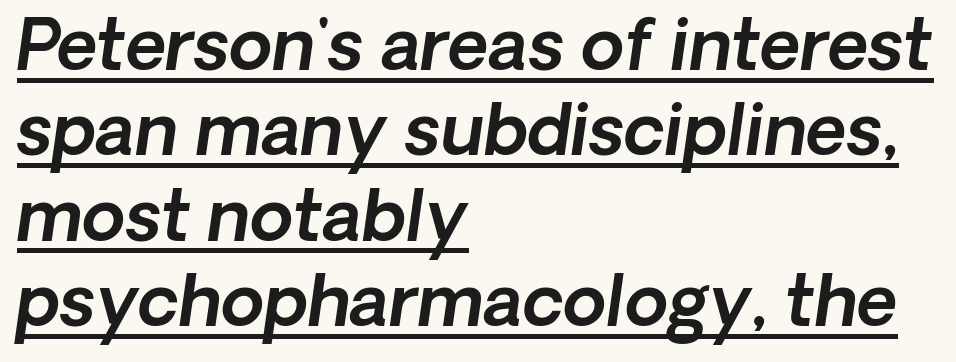
{"serif": "no", "width": "normal", "x_height": "medium", "monospaced": "no", "underline": "yes", "align": "left", "line_spacing_ratio": 1.22, "letter_spacing": "normal", "letter_spacing_em": 0.0, "glyph_px": 70}
